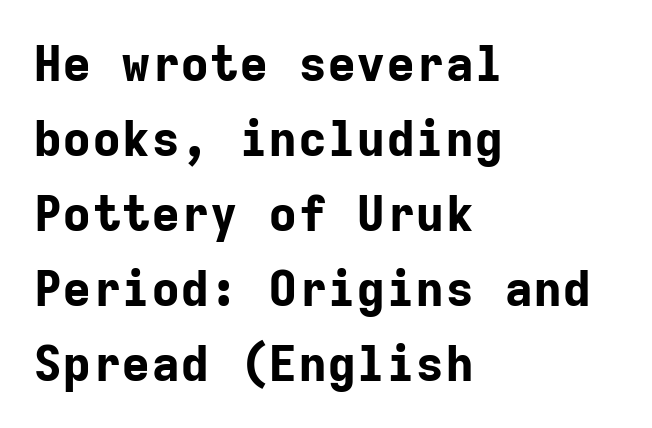
{"serif": "no", "italic": "no", "bold": "yes", "weight": "bold", "width": "normal", "stroke_contrast": "low", "x_height": "medium", "monospaced": "yes", "underline": "no", "align": "left", "line_spacing": "normal", "line_spacing_ratio": 1.53, "letter_spacing": "normal", "letter_spacing_em": 0.0, "glyph_px": 49}
